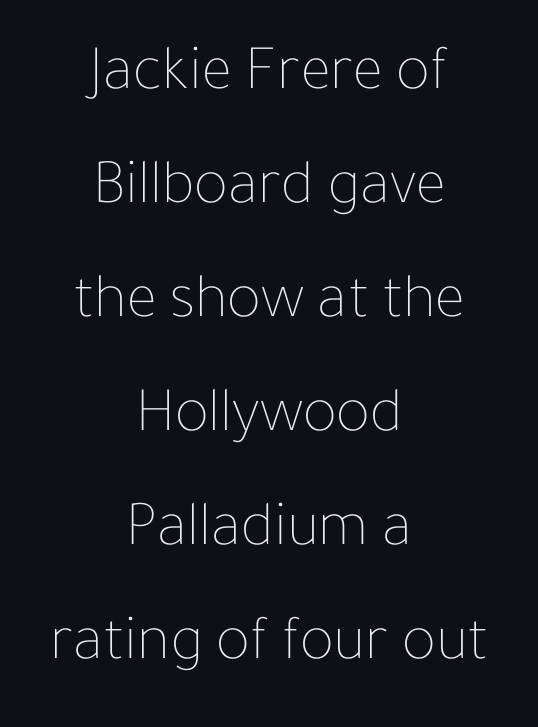
{"italic": "no", "bold": "no", "weight": "thin", "width": "normal", "stroke_contrast": "low", "x_height": "medium", "monospaced": "no", "underline": "no", "align": "center", "line_spacing_ratio": 1.78, "letter_spacing": "normal", "letter_spacing_em": 0.0, "glyph_px": 64}
